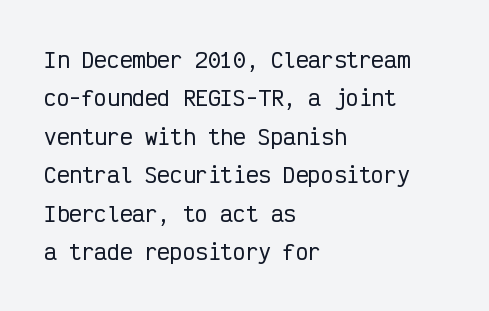
You can tell it's not italic because the verticals are truly vertical. Visually the block forms a straight wall on the left and a jagged coastline on the right. Letters rest on an invisible, unmarked baseline. Honestly, the letter spacing is just normal — you wouldn't notice it.
